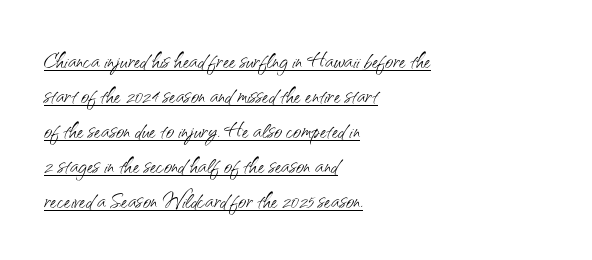
You could not count columns in this text — the font is proportionally spaced. A classic flush-left, rag-right setting is used for this passage. Each letter's strokes conclude bluntly, with no projecting serifs. Successive baselines arrive at the customary interval. The font is comparable to plain body text, perhaps lighter. Has an underline been added? It has.
